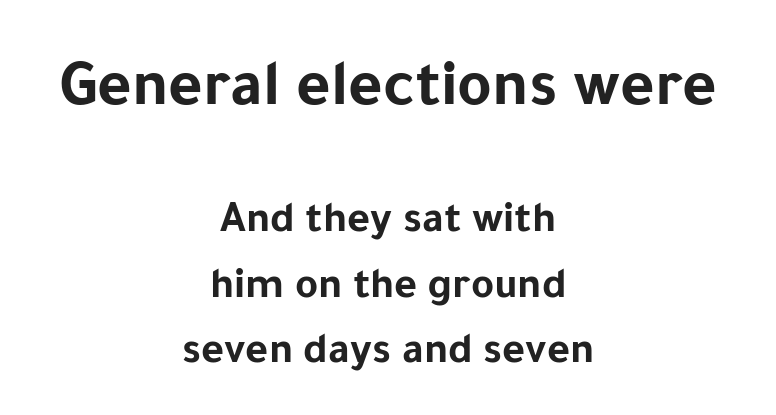
Letterform terminals end flat and unadorned throughout the passage. Plain, unruled lines of type. This sample uses an upright cut, with every glyph sitting square on the baseline. The compositor balanced each line on the midline. Do the characters align in a grid? No, the font is proportional.
